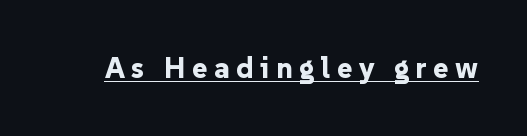
Q: Is the text bold? A: Yes.
Q: Is the text italic (slanted)? A: No, it is upright.
Q: Is the typeface a serif or a sans-serif typeface? A: Sans-serif.
Q: Is the text underlined? A: Yes.
Q: Is the spacing between letters normal or unusually wide? A: Unusually wide.
Q: Width (condensed, normal, or wide)? A: Normal.
Q: Stroke contrast? A: Low.
Q: x-height? A: Medium.
Q: Monospaced? A: No.
